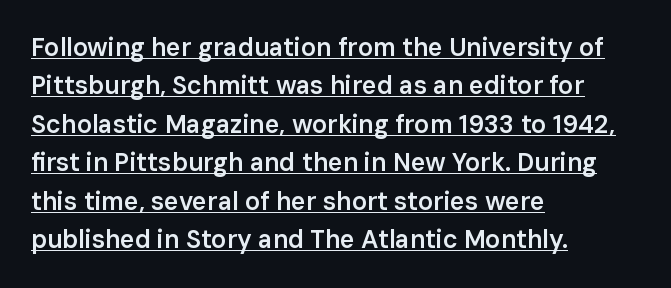
{"italic": "no", "bold": "semi", "underline": "yes", "align": "left", "line_spacing": "normal", "line_spacing_ratio": 1.54, "letter_spacing": "normal", "letter_spacing_em": 0.0, "glyph_px": 25}
